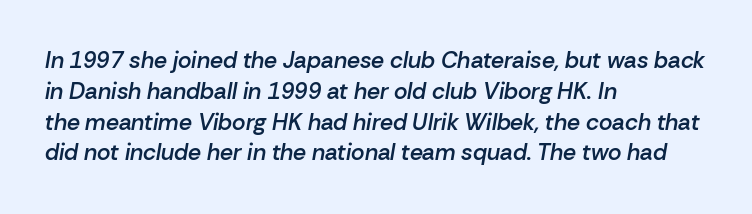
{"italic": "yes", "lean": "right", "slant_degrees": 10, "bold": "semi", "underline": "no", "align": "left", "line_spacing": "normal", "line_spacing_ratio": 1.34, "letter_spacing": "normal", "letter_spacing_em": 0.0, "glyph_px": 23}
